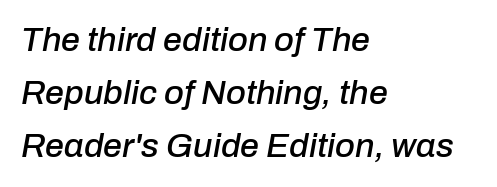
The image shows 34 px text type, italic (leaning right); set left-aligned, normal line spacing (1.56x), normal letter spacing, not underlined; low stroke contrast and a medium x-height.
